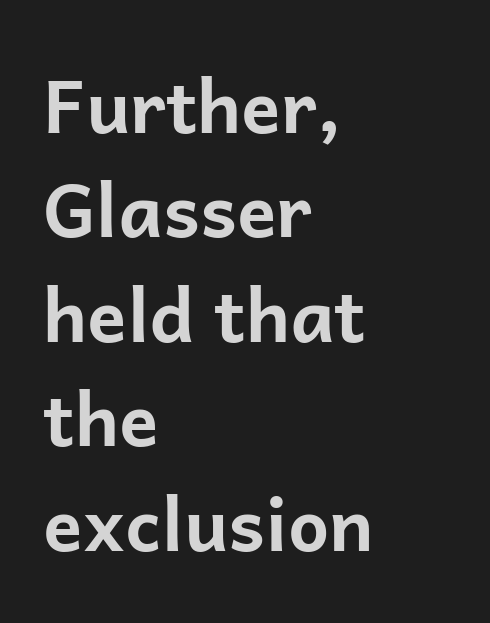
{"serif": "no", "italic": "no", "bold": "yes", "weight": "bold", "width": "normal", "stroke_contrast": "low", "x_height": "medium", "monospaced": "no", "underline": "no", "align": "left", "line_spacing": "normal", "line_spacing_ratio": 1.43, "letter_spacing": "normal", "letter_spacing_em": 0.0, "glyph_px": 73}
